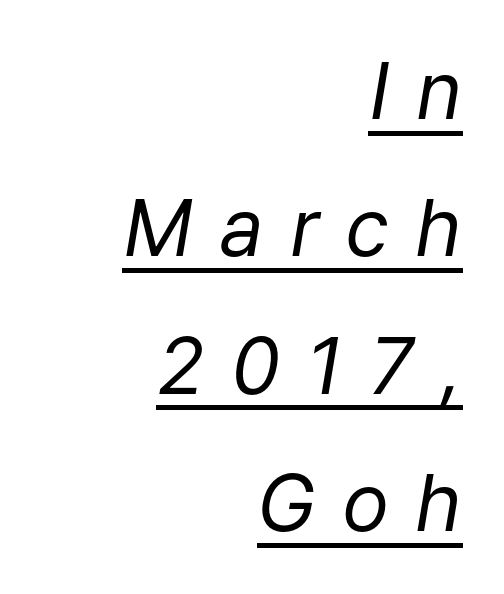
Line ends are locked; line starts wander. A typesetter would call this heavily tracked-out type. The specimen reads as italic at a glance. The rendering uses natural spacing where letterforms have individual widths.
